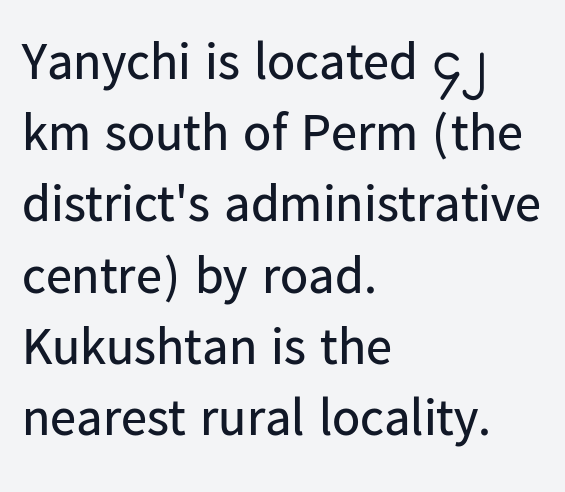
The weight tops out at a normal text grade. Nope, no serifs anywhere on these letters. Posture: straight, roman, zero tilt. There is no visible air inserted between adjacent glyphs. Varying glyph widths throughout — classic text-font behaviour. The rendering uses a moderate line-height, typical for paragraphs.
